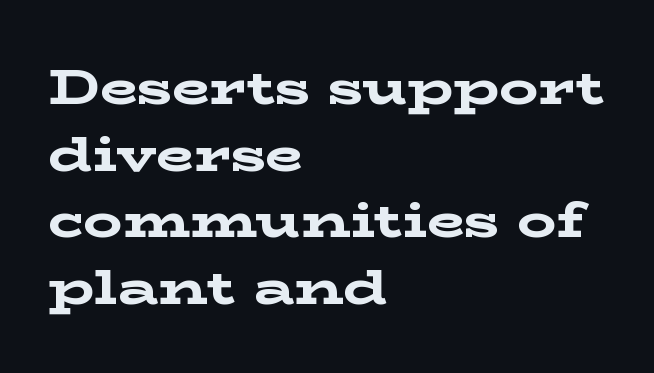
A classic flush-left, rag-right setting is used for this passage. Vertical strokes here are truly vertical. The gap between lines stays unmarked. The leading is moderate, giving the passage an even texture. Do the characters align in a grid? No, the font is proportional. The face used here has the dense, thick strokes of a bold.
